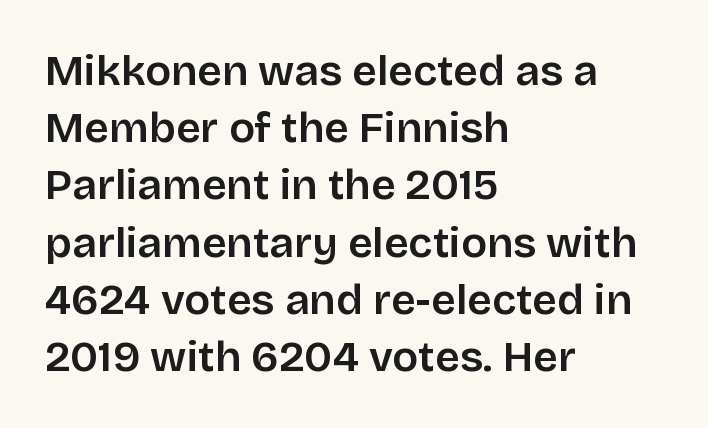
The specimen reads as upright at a glance. Does the type have serifs? No, each stem ends abruptly. Inter-character spacing is left at the font's built-in metrics. Is this a fixed-width face? No — the glyphs have proportional, varying widths. Quick note: interline space is typical.
